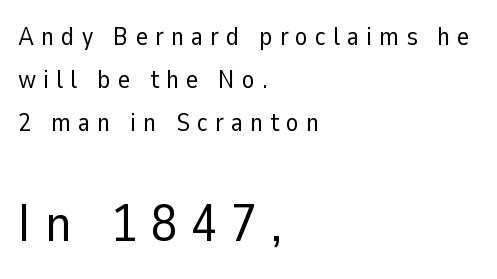
Q: Is the text bold? A: No.
Q: Is the text italic (slanted)? A: No, it is upright.
Q: Is the typeface a serif or a sans-serif typeface? A: Sans-serif.
Q: Is the text underlined? A: No.
Q: How is the paragraph aligned? A: Left-aligned.
Q: Is the spacing between letters normal or unusually wide? A: Unusually wide.
Q: Is the spacing between lines tight, normal or loose? A: Normal.
Q: Which block of text is set in a larger size, the first (top) or the second (bottom)? A: The second (bottom) one.
Q: Width (condensed, normal, or wide)? A: Normal.
Q: Stroke contrast? A: Low.
Q: x-height? A: Medium.
Q: Monospaced? A: No.
